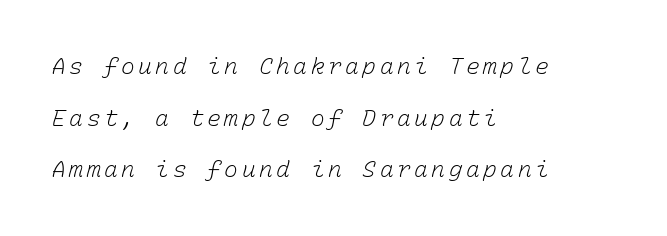
Reading down the column, the eye jumps a long way to each next line. On a weight scale, this lands at 450 or below. The setting favours the left margin, as ordinary paragraphs usually do. The glyphs are unaccompanied by any horizontal stroke below them.
